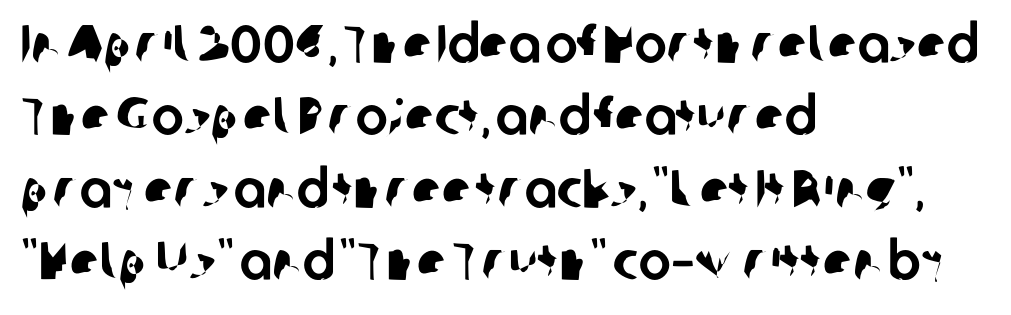
The image shows 54 px sans-serif type; set left-aligned, normal line spacing (1.34x), normal letter spacing, not underlined; low stroke contrast and a medium x-height.
